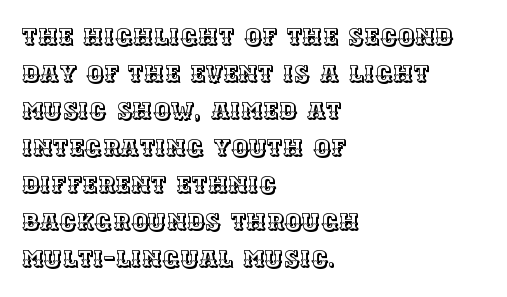
Q: Is the text italic (slanted)? A: No, it is upright.
Q: Is the text underlined? A: No.
Q: How is the paragraph aligned? A: Left-aligned.
Q: Is the spacing between letters normal or unusually wide? A: Normal.
Q: Is the spacing between lines tight, normal or loose? A: Normal.
